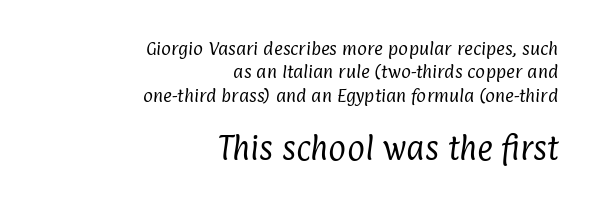
Q: Is the text bold? A: No.
Q: Is the text underlined? A: No.
Q: How is the paragraph aligned? A: Right-aligned.
Q: Is the spacing between letters normal or unusually wide? A: Normal.
Q: Is the spacing between lines tight, normal or loose? A: Normal.
Q: Which block of text is set in a larger size, the first (top) or the second (bottom)? A: The second (bottom) one.
